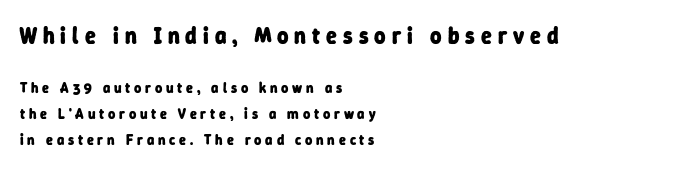
A student would notice the top passage is typeset larger than what follows. The passage shown is not underscored anywhere. This sample uses expanded letter spacing, leaving extra air between glyphs. Caption: bold face, heavy strokes. Does the copy run flush right? No — it runs flush left.
